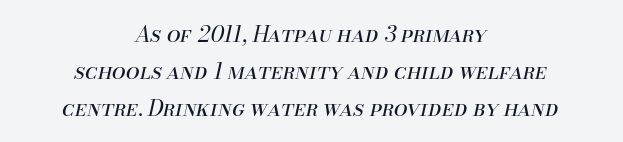
The image shows 22 px text type, italic (leaning right); set centered, normal line spacing (1.68x), normal letter spacing, not underlined.
